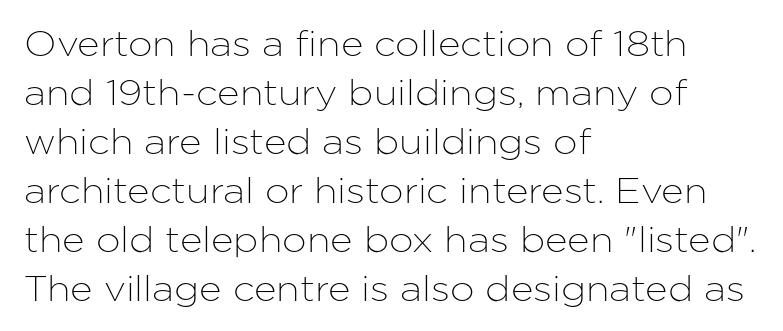
The image shows 35 px sans-serif type, upright; set left-aligned, normal line spacing (1.4x), normal letter spacing, not underlined; low stroke contrast and a medium x-height.
